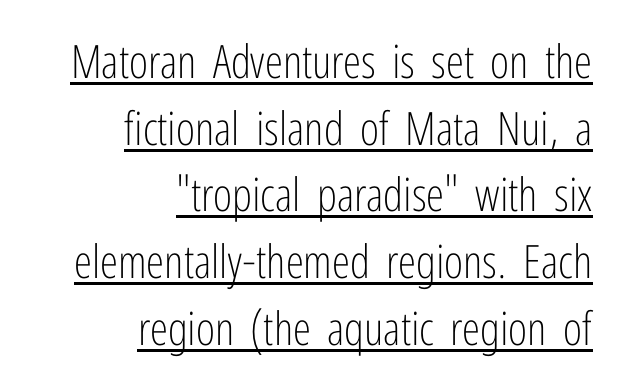
Q: Is the text bold? A: No.
Q: Is the text italic (slanted)? A: No, it is upright.
Q: Is the typeface a serif or a sans-serif typeface? A: Sans-serif.
Q: Is the text underlined? A: Yes.
Q: How is the paragraph aligned? A: Right-aligned.
Q: Is the spacing between letters normal or unusually wide? A: Normal.
Q: Is the spacing between lines tight, normal or loose? A: Normal.
Q: Width (condensed, normal, or wide)? A: Condensed.
Q: Stroke contrast? A: Low.
Q: x-height? A: Medium.
Q: Monospaced? A: No.
